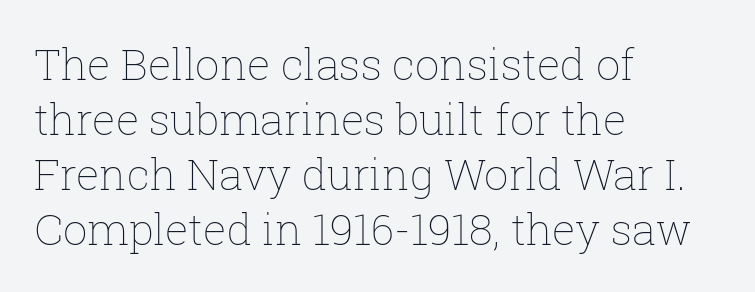
The image shows 43 px thin type, upright; set left-aligned, normal line spacing (1.28x), normal letter spacing, not underlined; low stroke contrast and a medium x-height.
